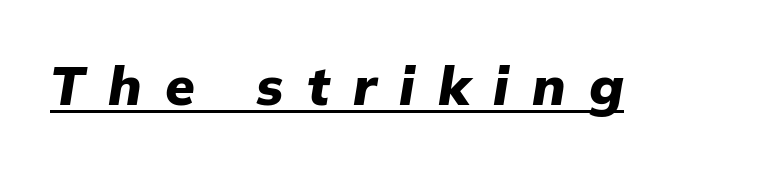
The image shows 54 px heavy type, italic (leaning right); set unusually wide letter spacing (+0.43 em), underlined; low stroke contrast and a medium x-height.
